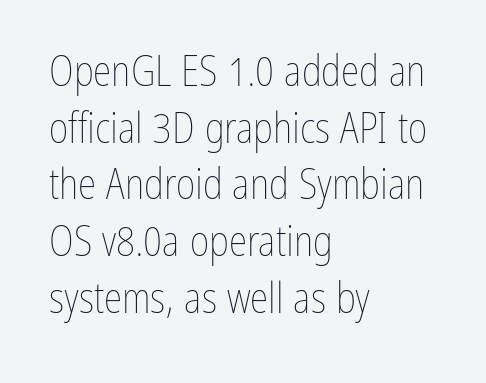
This sample is left-justified, so line endings fall wherever the words run out. These lines keep a tight, regular rhythm from letter to letter. Character widths vary here, with narrow letters taking less room than wide ones. Nobody drew a line under any word here. You can tell it's not italic because the verticals are truly vertical. Horizontal bands of white between lines are of average thickness.
